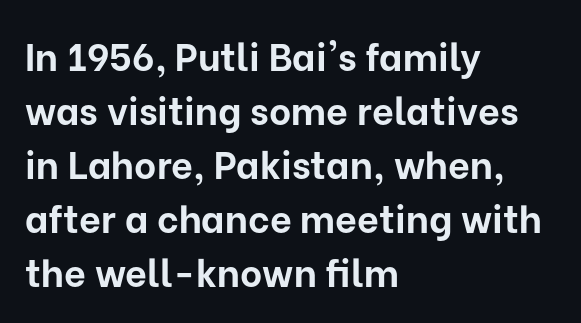
{"serif": "no", "italic": "no", "bold": "yes", "weight": "bold", "width": "normal", "stroke_contrast": "low", "x_height": "medium", "monospaced": "no", "underline": "no", "align": "left", "line_spacing": "normal", "line_spacing_ratio": 1.42, "letter_spacing": "normal", "letter_spacing_em": 0.0, "glyph_px": 38}
